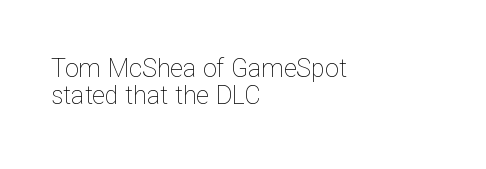
Q: Is the text bold? A: No.
Q: Is the text italic (slanted)? A: No, it is upright.
Q: Is the text underlined? A: No.
Q: How is the paragraph aligned? A: Left-aligned.
Q: Is the spacing between letters normal or unusually wide? A: Normal.
Q: Is the spacing between lines tight, normal or loose? A: Tight.
